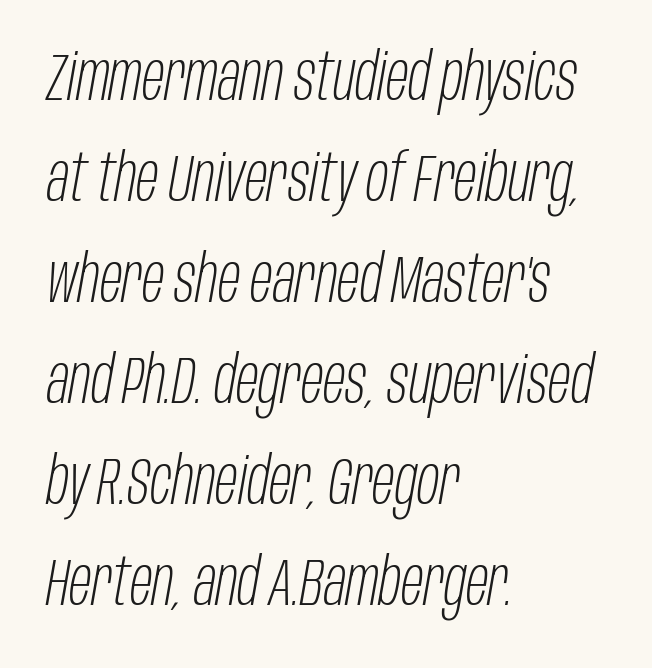
The passage shown is typed in a proportional face where columns would drift. Each new line begins a customary step beneath the previous one. This sample uses an oblique cut, with every glyph tilted off the vertical. Reading down the block, your eye returns to a fixed left position each line. Inter-character spacing is left at the font's built-in metrics. Anything drawn beneath the words? Only blank space.
